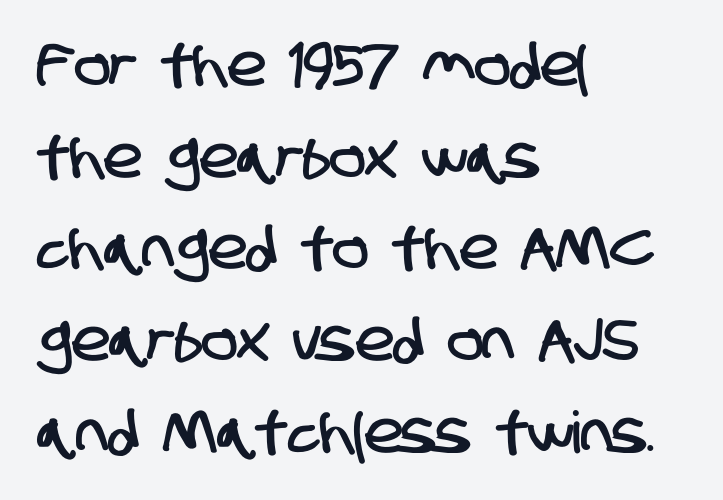
Q: Is the typeface a serif or a sans-serif typeface? A: Sans-serif.
Q: Is the text underlined? A: No.
Q: How is the paragraph aligned? A: Left-aligned.
Q: Is the spacing between letters normal or unusually wide? A: Normal.
Q: Is the spacing between lines tight, normal or loose? A: Normal.
Q: Width (condensed, normal, or wide)? A: Condensed.
Q: Stroke contrast? A: Low.
Q: x-height? A: Large.
Q: Monospaced? A: No.
